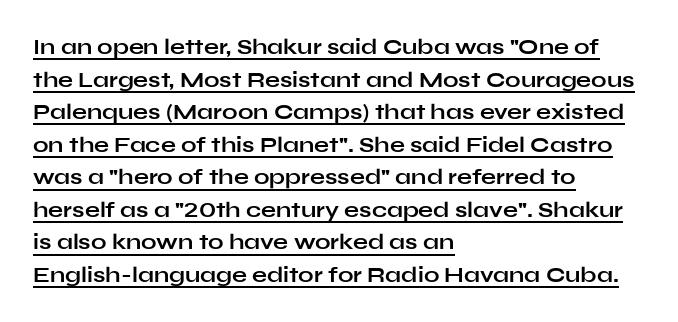
{"italic": "no", "bold": "yes", "underline": "yes", "align": "left", "line_spacing": "normal", "line_spacing_ratio": 1.48, "letter_spacing": "normal", "letter_spacing_em": 0.0, "glyph_px": 22}
